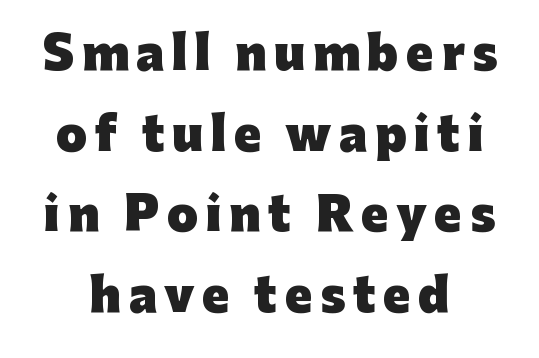
These lines are rendered in a variable-pitch font. You can tell it's not italic because the verticals are truly vertical. Each letter's strokes conclude bluntly, with no projecting serifs. Its strokes are broad and dark, the hallmark of bold type. The space beneath each line is pristine and unruled.
